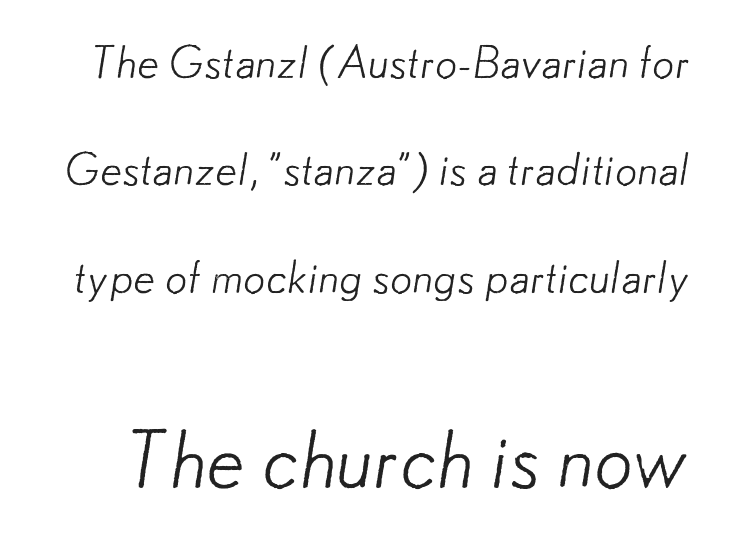
{"serif": "no", "bold": "no", "weight": "light", "width": "normal", "stroke_contrast": "low", "x_height": "small", "monospaced": "no", "underline": "no", "line_spacing": "loose", "line_spacing_ratio": 2.44, "letter_spacing": "normal", "letter_spacing_em": 0.0, "larger_block": "second", "size_ratio": 1.75, "glyph_px": 77}
